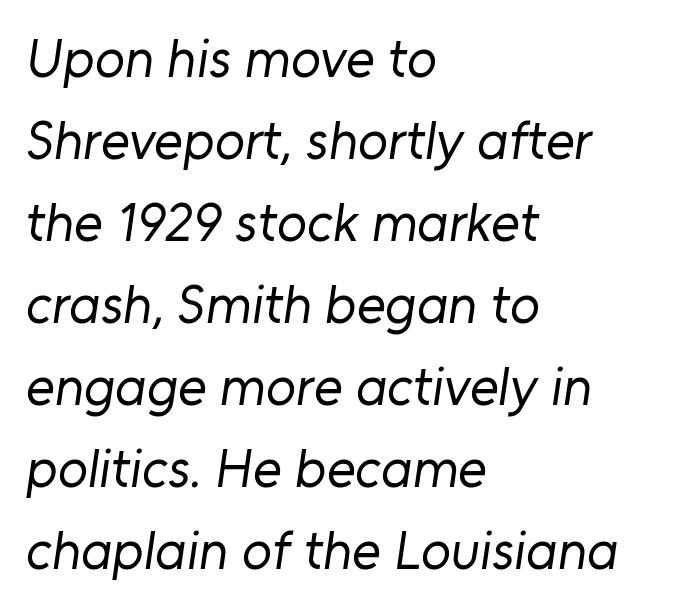
{"serif": "no", "bold": "no", "weight": "regular", "width": "normal", "stroke_contrast": "low", "x_height": "medium", "monospaced": "no", "underline": "no", "align": "left", "line_spacing": "normal", "line_spacing_ratio": 1.49, "letter_spacing": "normal", "letter_spacing_em": 0.0, "glyph_px": 55}
